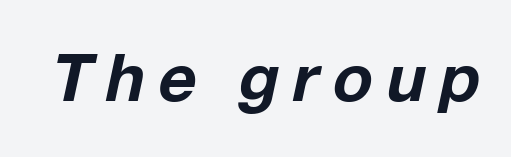
Short note: letters widely spaced. Set as a true bold cut, around the 700 mark. Words float on clear page, feet unadorned. Posture: slanted.
